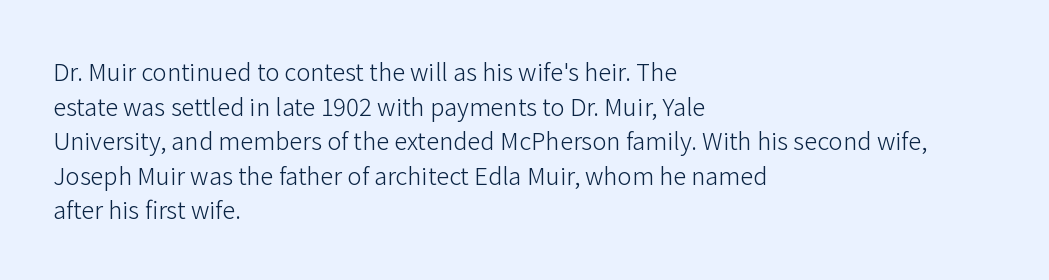
The image shows 24 px text type, upright; set left-aligned, normal line spacing (1.44x), normal letter spacing, not underlined.
